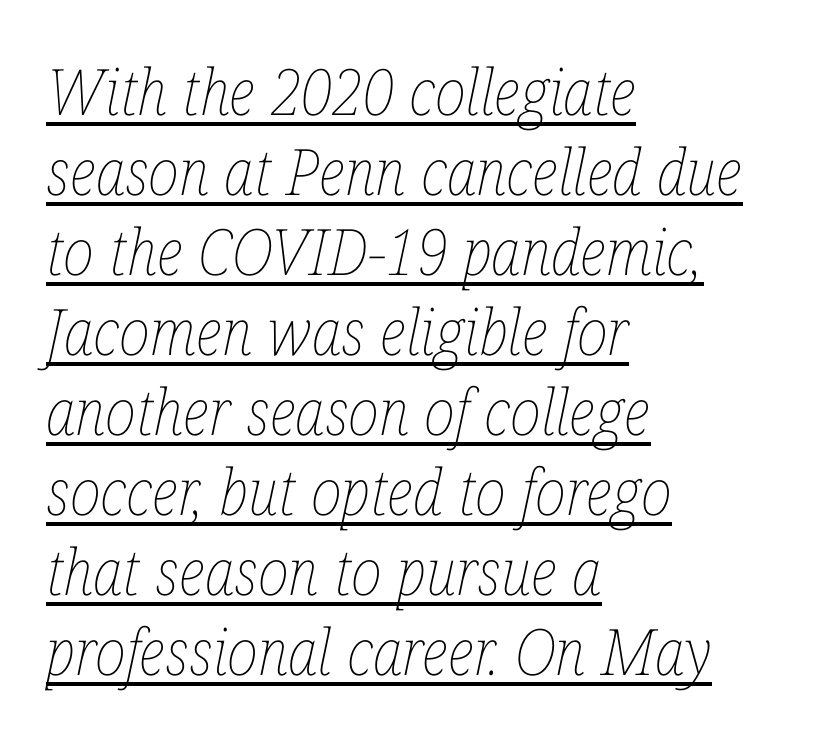
{"italic": "yes", "lean": "right", "slant_degrees": 12, "bold": "no", "weight": "thin", "width": "condensed", "stroke_contrast": "low", "x_height": "medium", "monospaced": "no", "underline": "yes", "align": "left", "line_spacing": "normal", "line_spacing_ratio": 1.25, "letter_spacing": "normal", "letter_spacing_em": 0.0, "glyph_px": 64}
